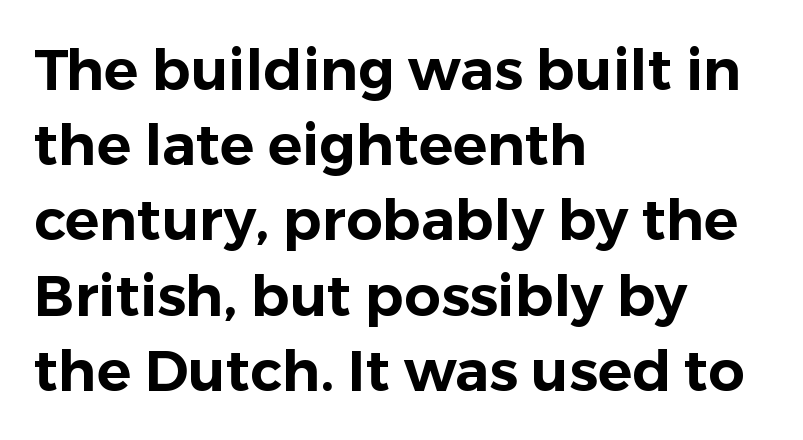
The passage shown is not underscored anywhere. Vertical spacing — default. Layout note: lines flush left. Spacing verdict: proportional, widths tailored to each character.
